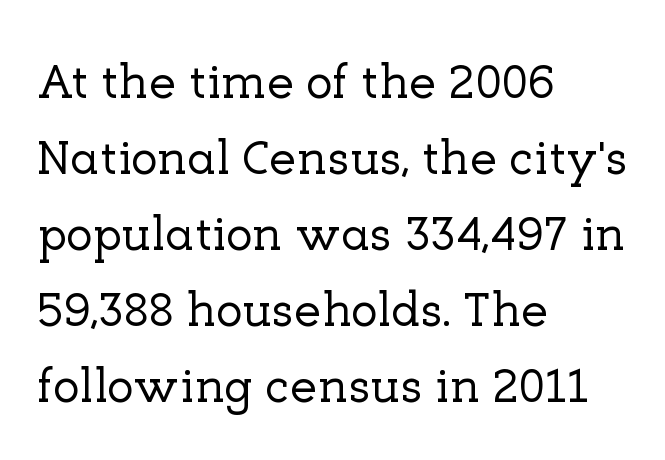
The image shows 49 px serif type, upright; set left-aligned, normal line spacing (1.55x), normal letter spacing, not underlined; low stroke contrast and a medium x-height.
